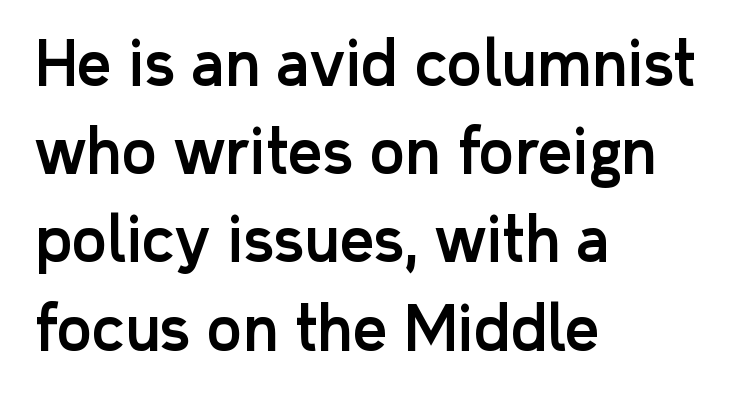
The image shows 60 px sans-serif type, upright; set left-aligned, normal line spacing (1.47x), normal letter spacing, not underlined; low stroke contrast and a medium x-height.
